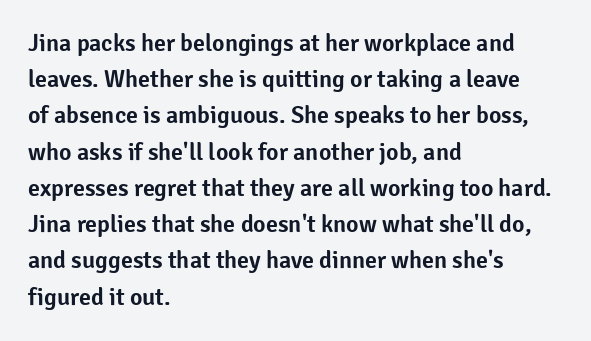
The image shows 24 px text type, upright; set left-aligned, normal line spacing (1.51x), normal letter spacing, not underlined.
